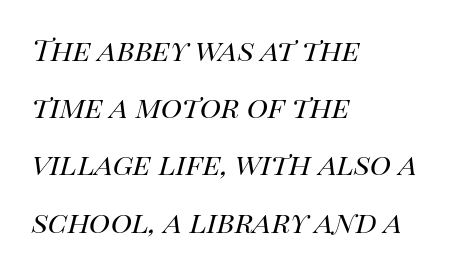
Do the characters align in a grid? No, the font is proportional. The space beneath each line is pristine and unruled. Alignment: flush left. What's the leading like? Ordinary, nothing unusual. Here the glyphs are tracked normally, forming tight word shapes. Does the lettering tilt? It does — this is italic.
